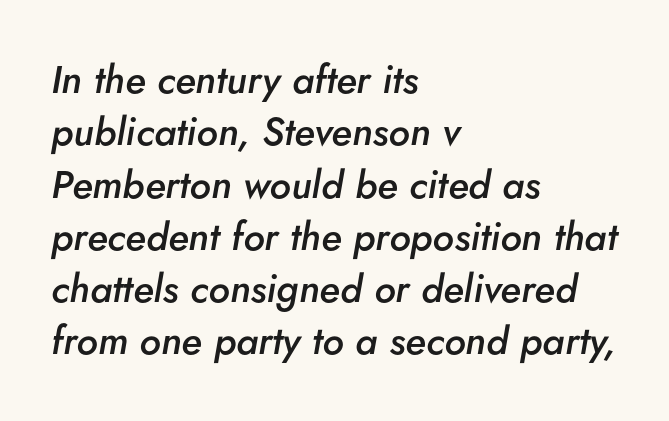
Q: Is the text bold? A: Semi-bold.
Q: Is the text italic (slanted)? A: Yes, it leans right by about 5 degrees.
Q: Is the text underlined? A: No.
Q: How is the paragraph aligned? A: Left-aligned.
Q: Is the spacing between letters normal or unusually wide? A: Normal.
Q: Is the spacing between lines tight, normal or loose? A: Normal.
Q: Width (condensed, normal, or wide)? A: Normal.
Q: Stroke contrast? A: Low.
Q: x-height? A: Small.
Q: Monospaced? A: No.
